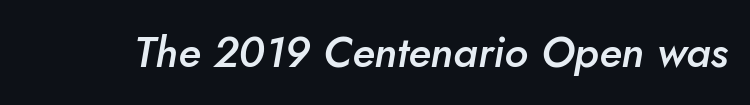
Q: Is the text bold? A: Semi-bold.
Q: Is the text italic (slanted)? A: Yes, it leans right by about 10 degrees.
Q: Is the text underlined? A: No.
Q: Is the spacing between letters normal or unusually wide? A: Normal.
Q: Width (condensed, normal, or wide)? A: Normal.
Q: Stroke contrast? A: Low.
Q: x-height? A: Small.
Q: Monospaced? A: No.
